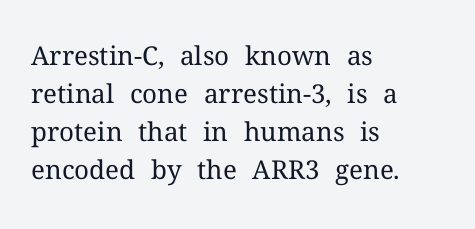
Q: Is the text bold? A: No.
Q: Is the text italic (slanted)? A: No, it is upright.
Q: Is the text underlined? A: No.
Q: How is the paragraph aligned? A: Left-aligned.
Q: Is the spacing between letters normal or unusually wide? A: Normal.
Q: Is the spacing between lines tight, normal or loose? A: Normal.
